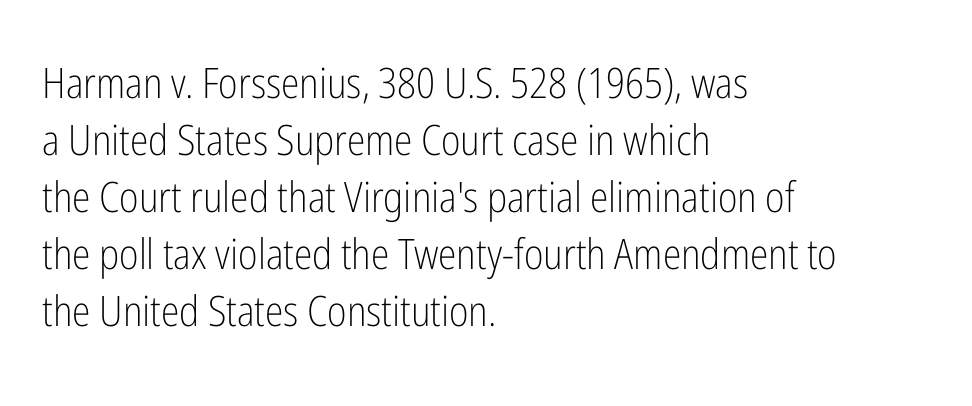
Q: Is the text bold? A: No.
Q: Is the text italic (slanted)? A: No, it is upright.
Q: Is the typeface a serif or a sans-serif typeface? A: Sans-serif.
Q: Is the text underlined? A: No.
Q: How is the paragraph aligned? A: Left-aligned.
Q: Is the spacing between letters normal or unusually wide? A: Normal.
Q: Is the spacing between lines tight, normal or loose? A: Normal.
Q: Width (condensed, normal, or wide)? A: Condensed.
Q: Stroke contrast? A: Low.
Q: x-height? A: Medium.
Q: Monospaced? A: No.
